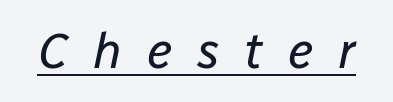
The image shows 49 px regular-weight type, italic (leaning right); set unusually wide letter spacing (+0.5 em), underlined; low stroke contrast and a medium x-height.
